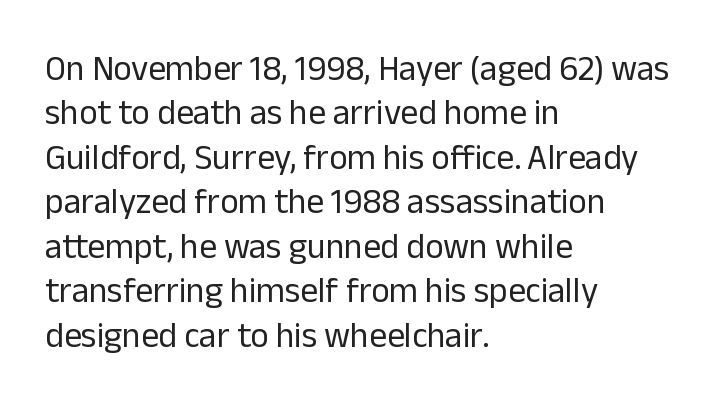
The image shows 35 px regular-weight sans-serif type, upright; set left-aligned, normal line spacing (1.27x), normal letter spacing, not underlined; low stroke contrast and a medium x-height.
